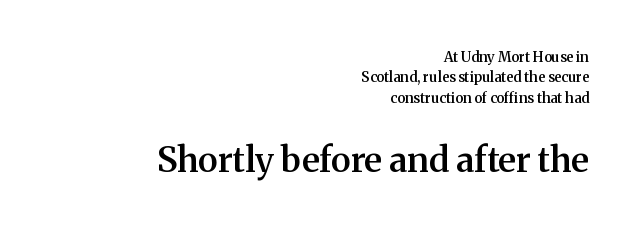
Rows of type keep a routine distance in the vertical direction. The face used here is seriffed, in the tradition of book romans. Heft: intermediate — a semibold. You can tell it's not italic because the verticals are truly vertical.
